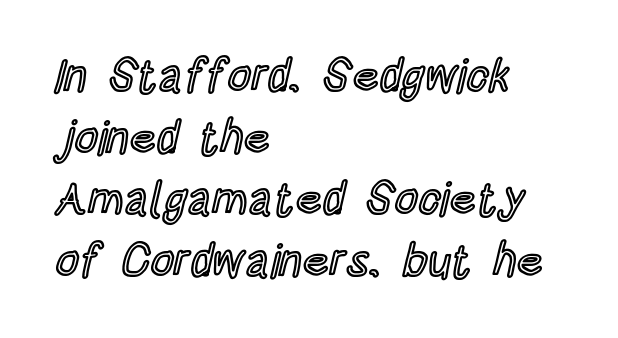
Q: Is the text italic (slanted)? A: Yes.
Q: Is the text underlined? A: No.
Q: How is the paragraph aligned? A: Left-aligned.
Q: Is the spacing between letters normal or unusually wide? A: Normal.
Q: Is the spacing between lines tight, normal or loose? A: Normal.
Q: Width (condensed, normal, or wide)? A: Condensed.
Q: x-height? A: Large.
Q: Monospaced? A: No.
